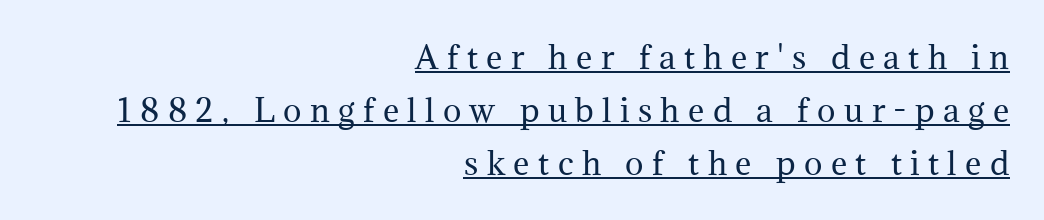
The image shows 31 px regular-weight serif type, upright; set right-aligned, line spacing 1.71x, unusually wide letter spacing (+0.27 em), underlined; medium stroke contrast and a medium x-height.
